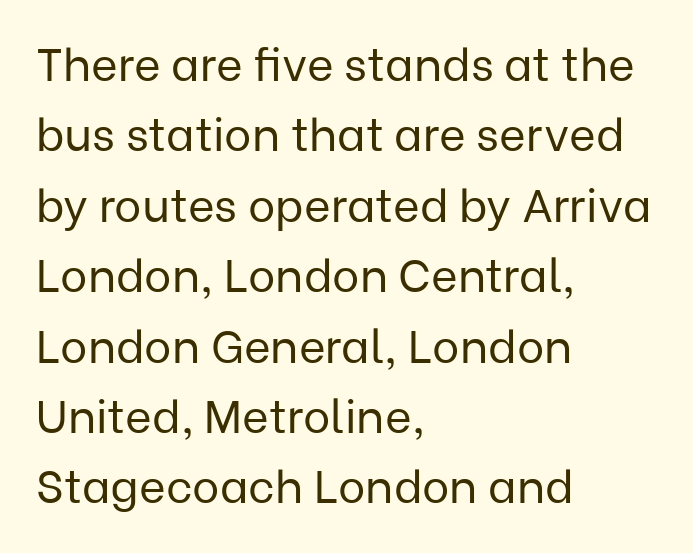
These lines are rendered in a variable-pitch font. Summary of vertical rhythm: regular, with standard interline spacing. Decoration check: the copy has no underline. A typesetter would label this face a sans. Line beginnings align vertically; line endings do not.
